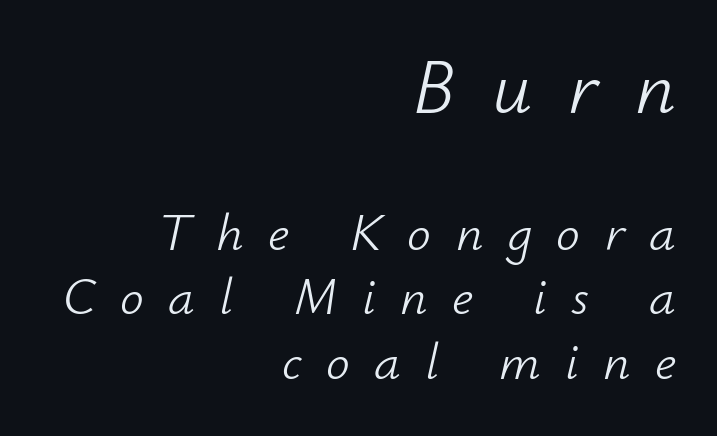
{"italic": "yes", "lean": "right", "slant_degrees": 12, "bold": "no", "weight": "light", "width": "normal", "stroke_contrast": "low", "x_height": "small", "monospaced": "no", "underline": "no", "align": "right", "line_spacing_ratio": 1.22, "letter_spacing": "wide", "letter_spacing_em": 0.46, "larger_block": "first", "size_ratio": 1.49, "glyph_px": 79}
